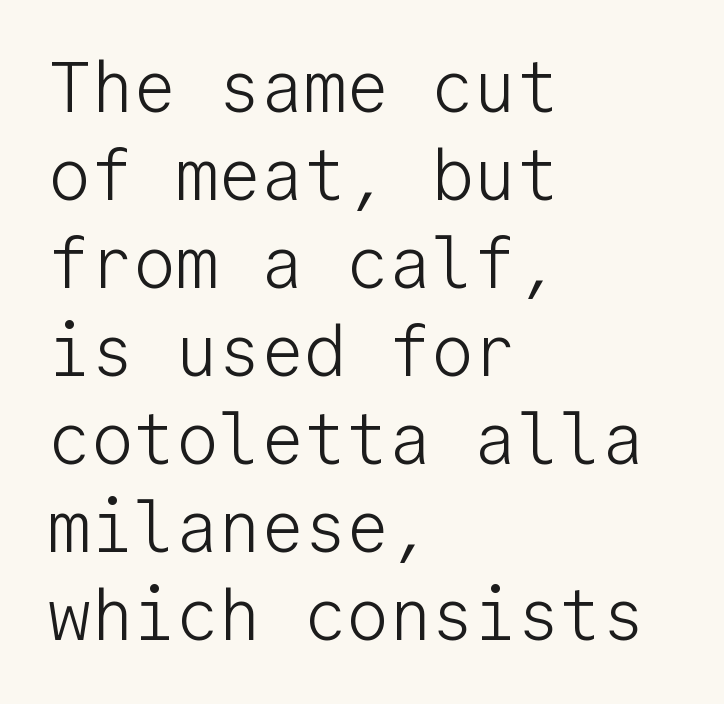
Q: Is the text bold? A: No.
Q: Is the text italic (slanted)? A: No, it is upright.
Q: Is the typeface a serif or a sans-serif typeface? A: Sans-serif.
Q: Is the text underlined? A: No.
Q: How is the paragraph aligned? A: Left-aligned.
Q: Is the spacing between letters normal or unusually wide? A: Normal.
Q: Width (condensed, normal, or wide)? A: Normal.
Q: Stroke contrast? A: Low.
Q: x-height? A: Medium.
Q: Monospaced? A: Yes.
